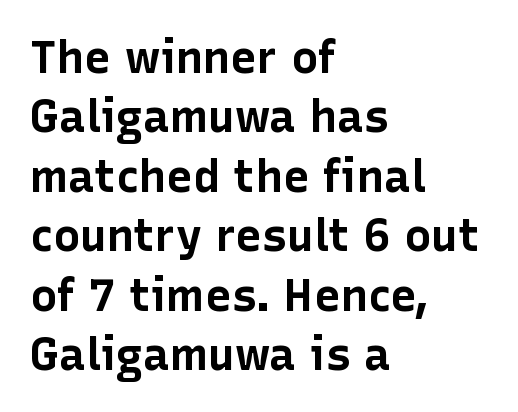
{"serif": "no", "italic": "no", "bold": "yes", "weight": "bold", "width": "normal", "stroke_contrast": "low", "x_height": "medium", "monospaced": "no", "underline": "no", "align": "left", "line_spacing": "normal", "line_spacing_ratio": 1.32, "letter_spacing": "normal", "letter_spacing_em": 0.0, "glyph_px": 45}
